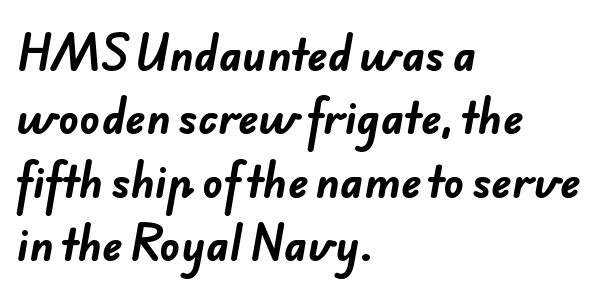
Default kerning and tracking; the words read as compact shapes. This is heavy type, rendered in bold. The compositor pushed each line to the left boundary. These lines are rendered in a variable-pitch font. The specimen omits any rule beneath the text block's lines. Leading matches the norm, producing a regular column.
